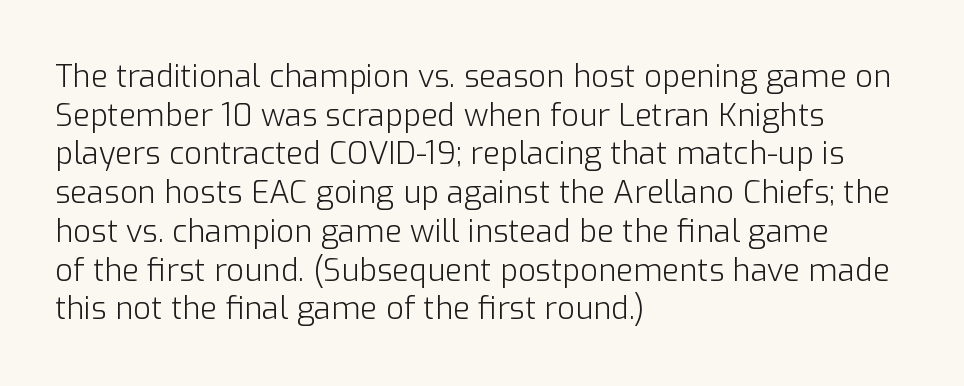
{"serif": "no", "italic": "no", "bold": "no", "weight": "light", "width": "normal", "stroke_contrast": "low", "x_height": "medium", "monospaced": "no", "underline": "no", "align": "left", "line_spacing": "normal", "line_spacing_ratio": 1.25, "letter_spacing": "normal", "letter_spacing_em": 0.0, "glyph_px": 31}
